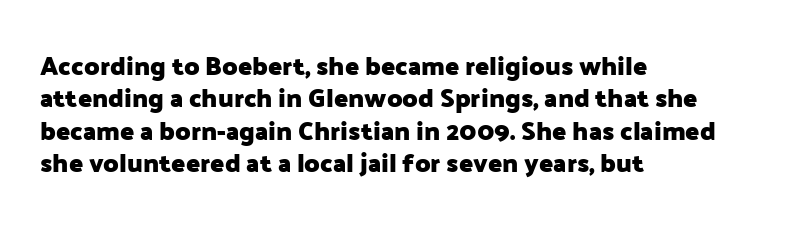
Q: Is the text bold? A: Yes.
Q: Is the text italic (slanted)? A: No, it is upright.
Q: Is the text underlined? A: No.
Q: How is the paragraph aligned? A: Left-aligned.
Q: Is the spacing between letters normal or unusually wide? A: Normal.
Q: Is the spacing between lines tight, normal or loose? A: Normal.
